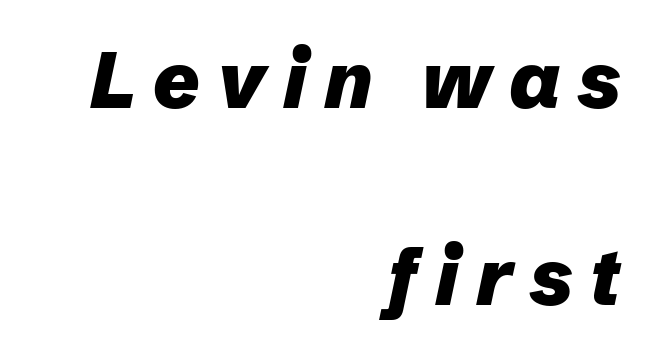
{"italic": "yes", "lean": "right", "slant_degrees": 12, "bold": "yes", "weight": "heavy", "width": "normal", "stroke_contrast": "low", "x_height": "medium", "monospaced": "no", "underline": "no", "align": "right", "line_spacing": "loose", "line_spacing_ratio": 2.5, "letter_spacing": "wide", "letter_spacing_em": 0.22, "glyph_px": 79}
